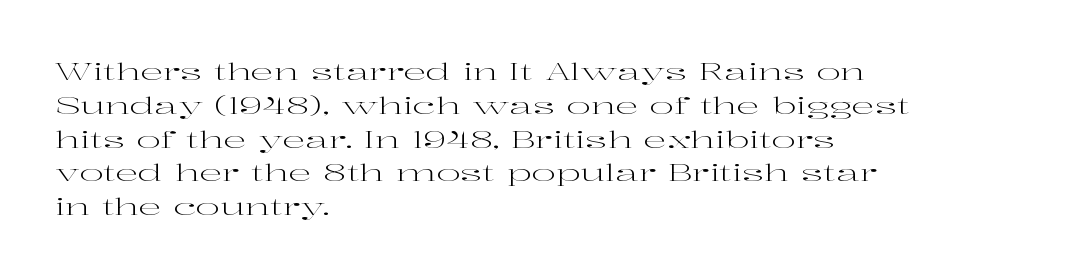
Q: Is the text bold? A: No.
Q: Is the text italic (slanted)? A: No, it is upright.
Q: Is the text underlined? A: No.
Q: How is the paragraph aligned? A: Left-aligned.
Q: Is the spacing between letters normal or unusually wide? A: Normal.
Q: Is the spacing between lines tight, normal or loose? A: Normal.
